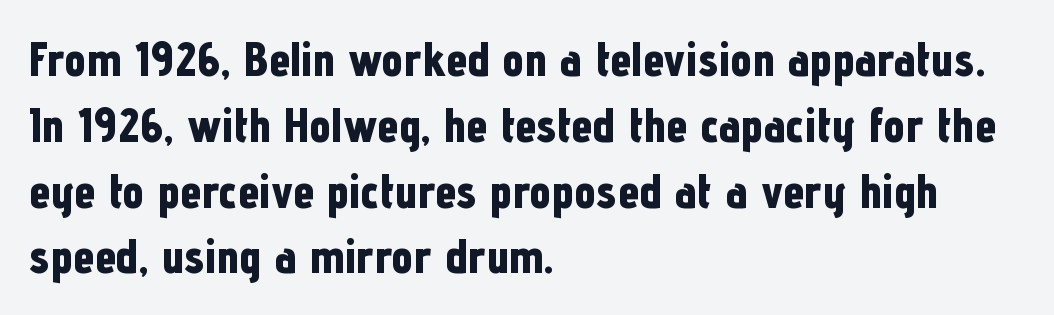
Q: Is the text bold? A: Yes.
Q: Is the text italic (slanted)? A: No, it is upright.
Q: Is the typeface a serif or a sans-serif typeface? A: Sans-serif.
Q: Is the text underlined? A: No.
Q: How is the paragraph aligned? A: Left-aligned.
Q: Is the spacing between letters normal or unusually wide? A: Normal.
Q: Is the spacing between lines tight, normal or loose? A: Normal.
Q: Width (condensed, normal, or wide)? A: Condensed.
Q: Stroke contrast? A: Low.
Q: x-height? A: Medium.
Q: Monospaced? A: No.
